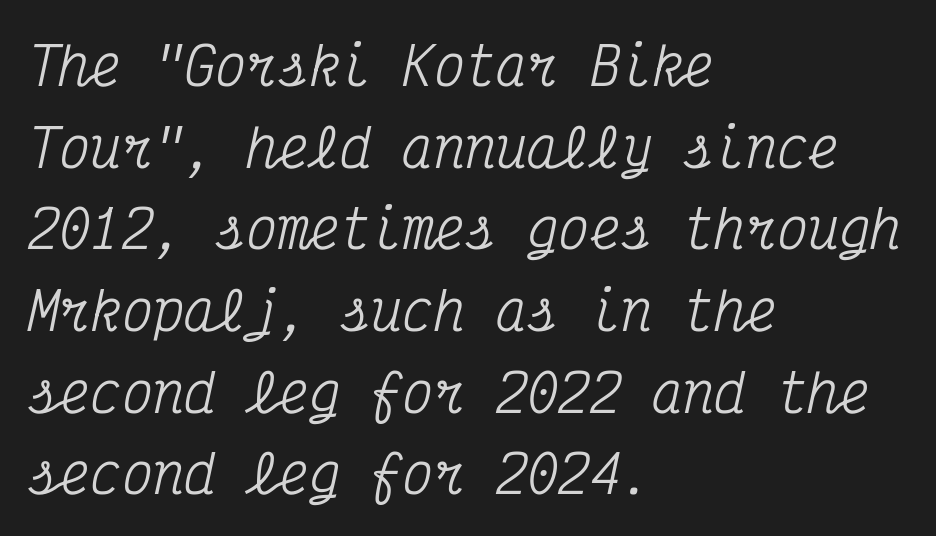
Q: Is the text italic (slanted)? A: Yes, it leans right by about 12 degrees.
Q: Is the typeface a serif or a sans-serif typeface? A: Serif.
Q: Is the text underlined? A: No.
Q: How is the paragraph aligned? A: Left-aligned.
Q: Is the spacing between letters normal or unusually wide? A: Normal.
Q: Is the spacing between lines tight, normal or loose? A: Normal.
Q: Width (condensed, normal, or wide)? A: Condensed.
Q: Stroke contrast? A: Medium.
Q: x-height? A: Medium.
Q: Monospaced? A: Yes.
